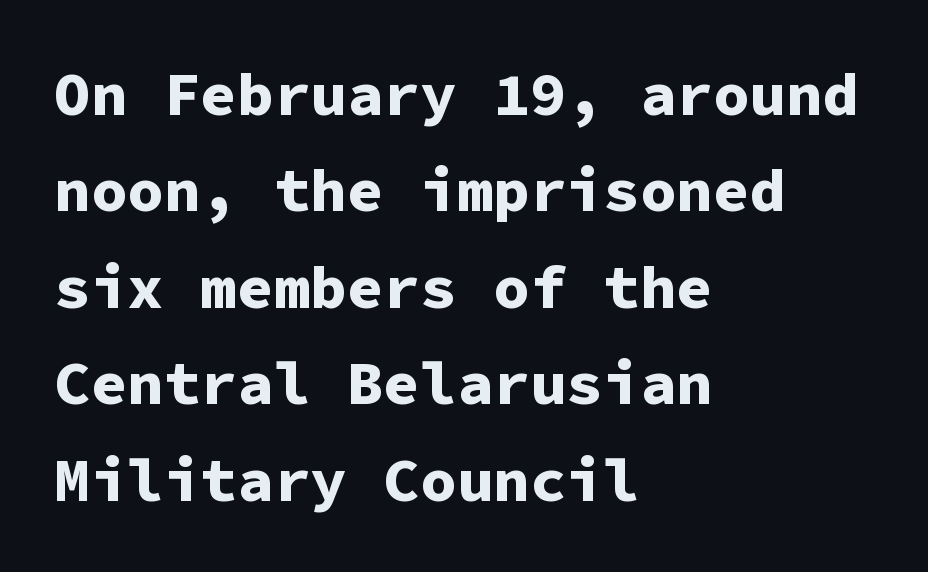
The passage shown is typeset with a sans-serif family. Do the characters align in a grid? Yes, the font is monospaced. What's the leading like? Ordinary, nothing unusual. Each word holds together tightly as a unit, with standard inter-letter gaps. When letters stand straight like this, we call the style roman or upright. Students, this is bold: see how much ink each stroke carries.
